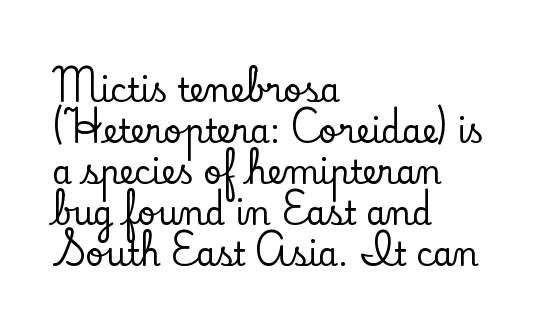
{"serif": "yes", "italic": "no", "width": "normal", "stroke_contrast": "low", "x_height": "small", "monospaced": "no", "underline": "no", "align": "left", "line_spacing": "normal", "line_spacing_ratio": 1.28, "letter_spacing": "normal", "letter_spacing_em": 0.0, "glyph_px": 32}
